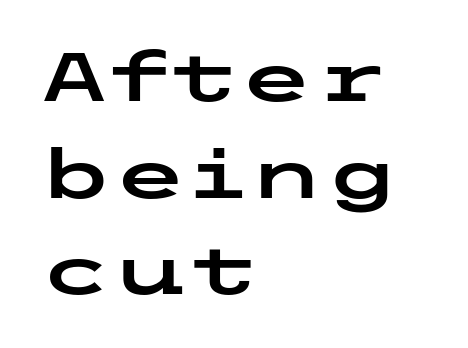
Q: Is the text italic (slanted)? A: No, it is upright.
Q: Is the typeface a serif or a sans-serif typeface? A: Sans-serif.
Q: Is the text underlined? A: No.
Q: How is the paragraph aligned? A: Left-aligned.
Q: Is the spacing between letters normal or unusually wide? A: Normal.
Q: Is the spacing between lines tight, normal or loose? A: Normal.
Q: Width (condensed, normal, or wide)? A: Wide.
Q: Stroke contrast? A: Low.
Q: x-height? A: Medium.
